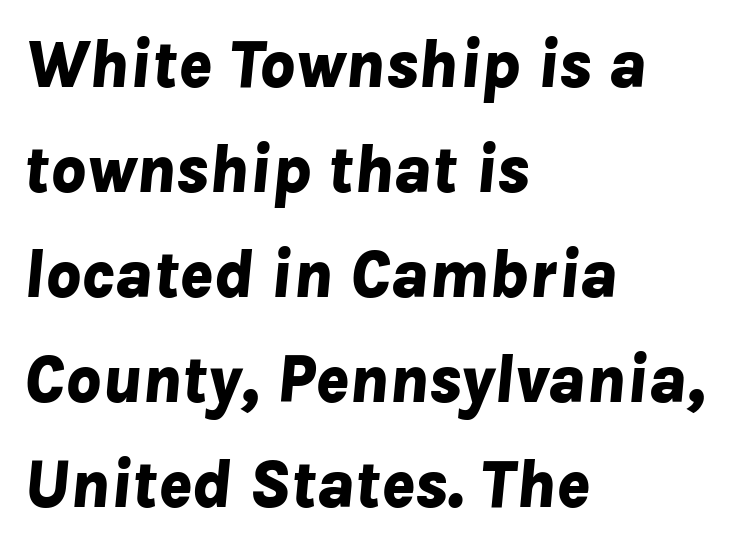
The image shows 69 px bold type, italic (leaning right); set left-aligned, normal line spacing (1.52x), normal letter spacing, not underlined; low stroke contrast and a medium x-height.
